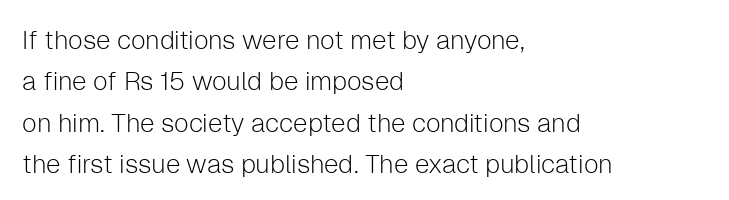
Each stroke keeps to a modest, everyday thickness or less. Whoever set this chose a conventional vertical rhythm. Caption: multi-line text, flush left, ragged right. Underlining? Definitely not there.
